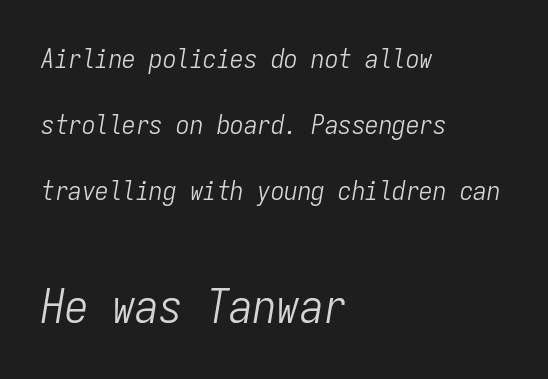
The image shows 47 px light, condensed type, italic (leaning right), monospaced; set left-aligned, loose line spacing (2.45x), normal letter spacing, not underlined; the second (bottom) block is 1.74x larger; low stroke contrast and a medium x-height.
